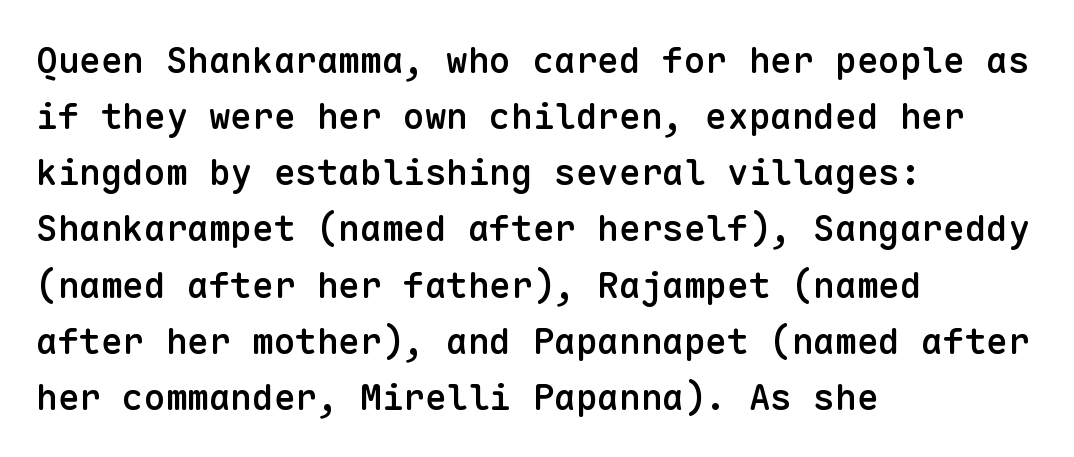
The image shows 36 px semibold sans-serif type, upright, monospaced; set left-aligned, normal line spacing (1.56x), normal letter spacing, not underlined; low stroke contrast and a medium x-height.
